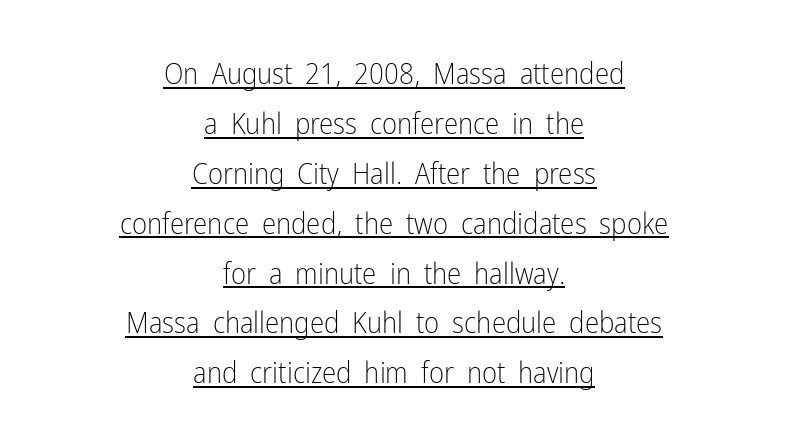
{"serif": "no", "italic": "no", "bold": "no", "weight": "light", "width": "condensed", "stroke_contrast": "low", "x_height": "medium", "monospaced": "no", "underline": "yes", "align": "center", "line_spacing_ratio": 1.72, "letter_spacing": "normal", "letter_spacing_em": 0.0, "glyph_px": 29}
